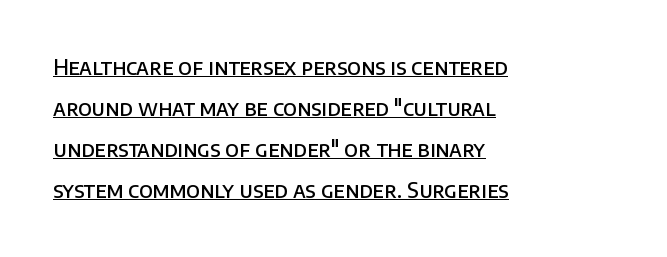
{"italic": "no", "bold": "semi", "underline": "yes", "align": "left", "line_spacing": "loose", "line_spacing_ratio": 1.96, "letter_spacing": "normal", "letter_spacing_em": 0.0, "glyph_px": 21}
